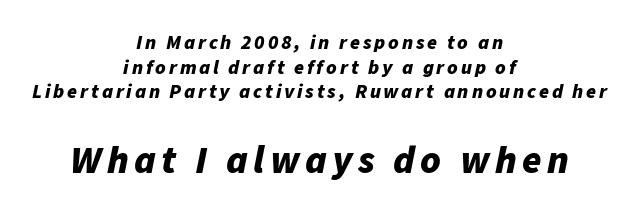
Heft: maximum for text — a bold. The passage shown is typed in a proportional face where columns would drift. A student would call this center alignment; a typographer would say set centered. Block two is the big one; block one sits smaller above it. The passage shown is not underscored anywhere.
